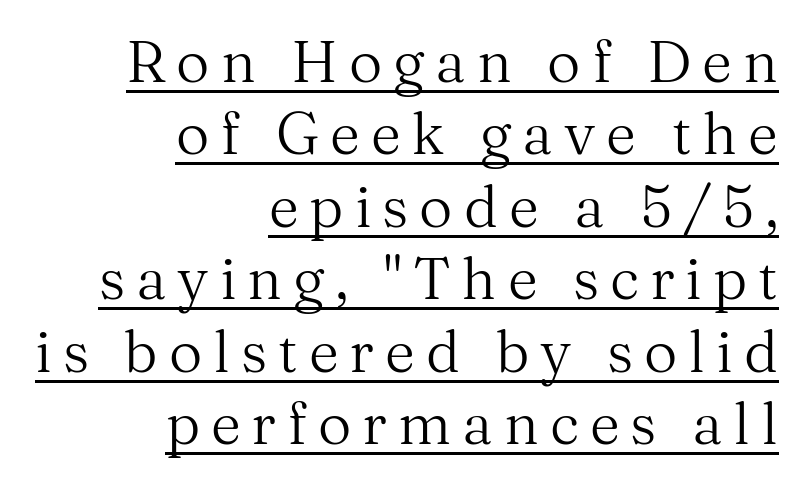
Q: Is the text bold? A: No.
Q: Is the text italic (slanted)? A: No, it is upright.
Q: Is the typeface a serif or a sans-serif typeface? A: Serif.
Q: Is the text underlined? A: Yes.
Q: How is the paragraph aligned? A: Right-aligned.
Q: Is the spacing between lines tight, normal or loose? A: Normal.
Q: Width (condensed, normal, or wide)? A: Normal.
Q: Stroke contrast? A: Medium.
Q: x-height? A: Medium.
Q: Monospaced? A: No.
